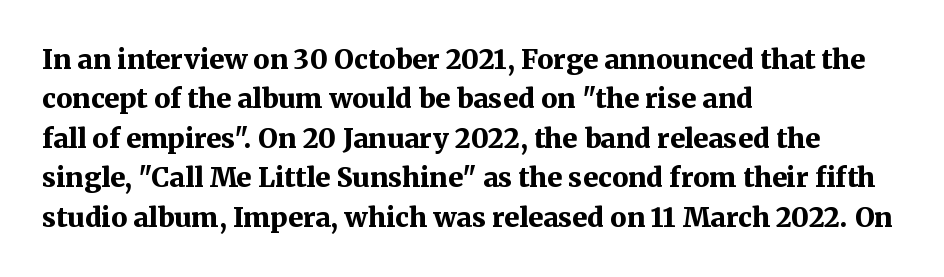
The image shows 27 px bold type, upright; set left-aligned, normal line spacing (1.46x), normal letter spacing, not underlined.
